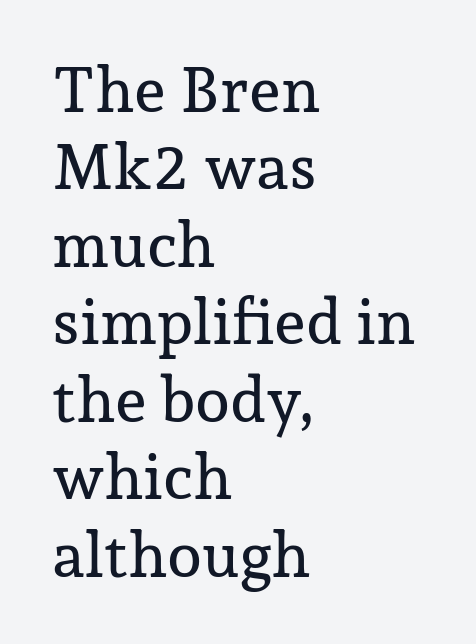
{"serif": "yes", "italic": "no", "width": "normal", "stroke_contrast": "low", "x_height": "medium", "monospaced": "no", "underline": "no", "align": "left", "line_spacing_ratio": 1.23, "letter_spacing": "normal", "letter_spacing_em": 0.0, "glyph_px": 63}
